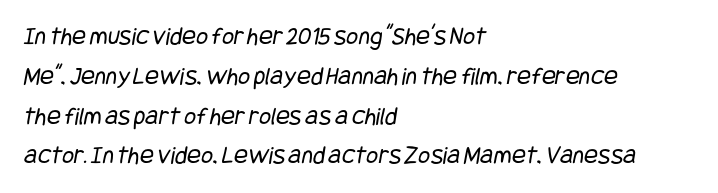
The image shows 26 px text type; set left-aligned, normal line spacing (1.53x), normal letter spacing, not underlined.
